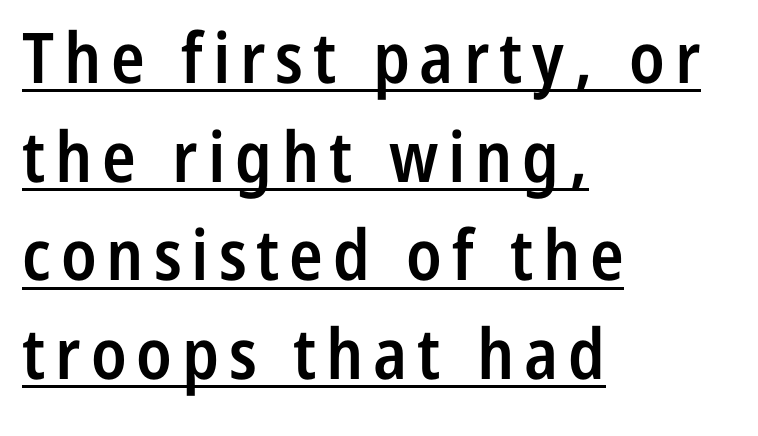
Does the weight exceed regular? Yes, but only to semibold. Ascenders rise straight up at ninety degrees. Classification — sans serif. This sample carries an underscore along the baseline area. One-word summary of the alignment: left.
